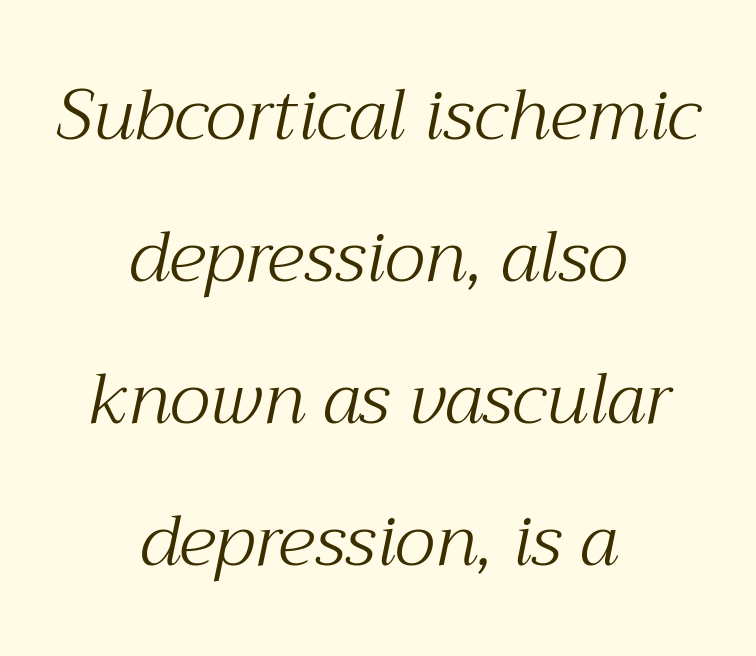
{"serif": "yes", "italic": "yes", "lean": "right", "slant_degrees": 12, "bold": "no", "weight": "light", "width": "normal", "stroke_contrast": "medium", "x_height": "medium", "monospaced": "no", "underline": "no", "align": "center", "line_spacing": "loose", "line_spacing_ratio": 2.0, "letter_spacing": "normal", "letter_spacing_em": 0.0, "glyph_px": 71}
